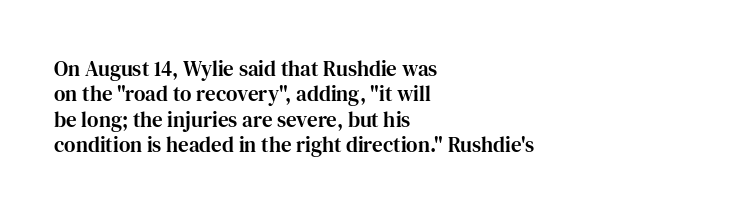
Q: Is the text italic (slanted)? A: No, it is upright.
Q: Is the text underlined? A: No.
Q: How is the paragraph aligned? A: Left-aligned.
Q: Is the spacing between letters normal or unusually wide? A: Normal.
